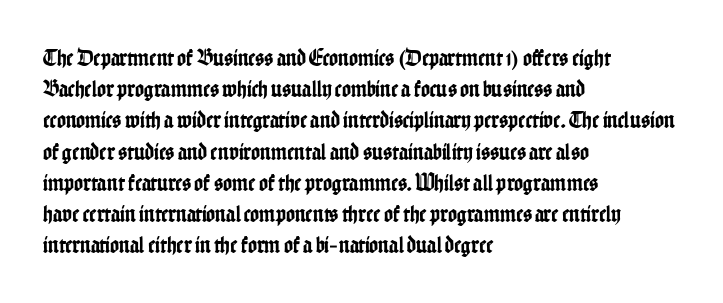
The image shows 24 px text type, upright; set left-aligned, normal line spacing (1.3x), normal letter spacing, not underlined.
